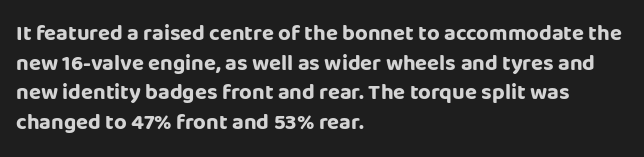
The image shows 22 px bold type, upright; set left-aligned, normal line spacing (1.35x), normal letter spacing, not underlined.
